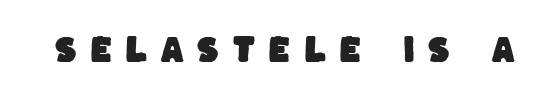
Q: Is the typeface a serif or a sans-serif typeface? A: Sans-serif.
Q: Is the text underlined? A: No.
Q: Is the spacing between letters normal or unusually wide? A: Unusually wide.
Q: Width (condensed, normal, or wide)? A: Normal.
Q: Stroke contrast? A: Low.
Q: x-height? A: Large.
Q: Monospaced? A: No.
